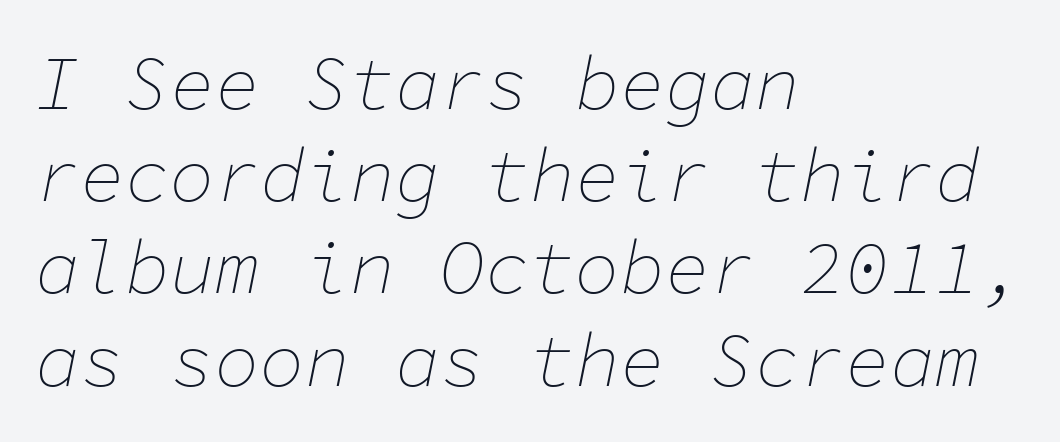
{"italic": "yes", "lean": "right", "slant_degrees": 11, "bold": "no", "weight": "thin", "width": "normal", "stroke_contrast": "low", "x_height": "medium", "monospaced": "yes", "underline": "no", "align": "left", "line_spacing_ratio": 1.23, "letter_spacing": "normal", "letter_spacing_em": 0.0, "glyph_px": 75}
